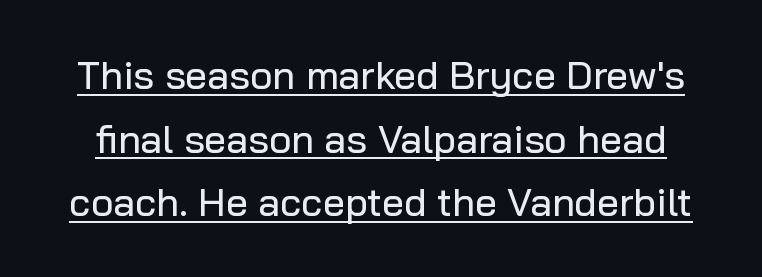
This sample uses an upright cut, with every glyph sitting square on the baseline. Compared with typical paragraphs, the rows here are spaced about the same. This sample uses plain, unmodified letter spacing. Character widths vary here, with narrow letters taking less room than wide ones. Every word sits above its own underline.
